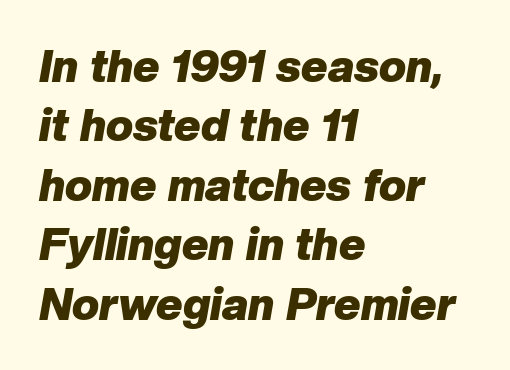
Q: Is the text bold? A: Yes.
Q: Is the text italic (slanted)? A: Yes, it leans right by about 10 degrees.
Q: Is the text underlined? A: No.
Q: How is the paragraph aligned? A: Left-aligned.
Q: Is the spacing between letters normal or unusually wide? A: Normal.
Q: Is the spacing between lines tight, normal or loose? A: Normal.
Q: Width (condensed, normal, or wide)? A: Normal.
Q: Stroke contrast? A: Low.
Q: x-height? A: Medium.
Q: Monospaced? A: No.
